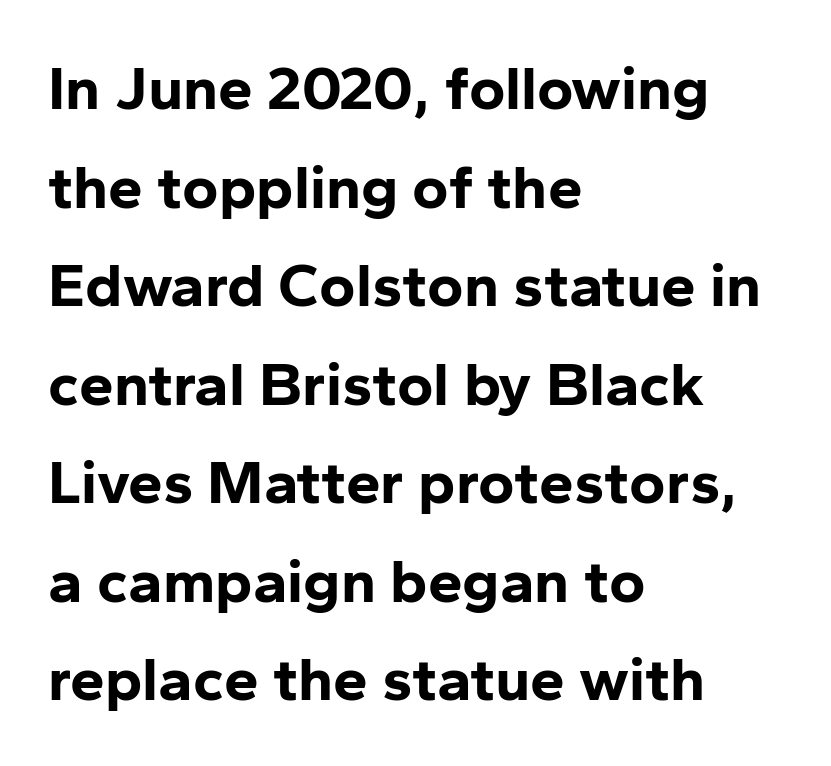
The image shows 62 px bold sans-serif type, upright; set left-aligned, normal line spacing (1.59x), normal letter spacing, not underlined; low stroke contrast and a medium x-height.
